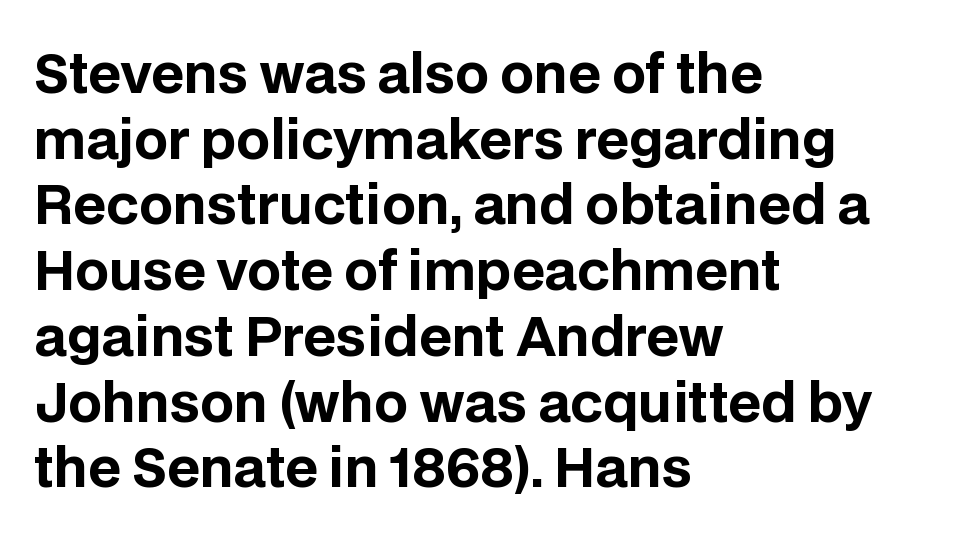
The typeface chosen for these lines omits serifs. Observe the ordinary spacing: letters are neighbours, not strangers. Unlike italic type, these characters show no tilt at all. Spacing verdict: proportional, widths tailored to each character. Check the space under the baseline: it is left empty. Every row of glyphs begins at an identical x-position on the left.
